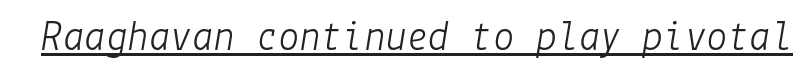
Observe the lean: these are italic letterforms. Nothing unusual about the tracking: characters are spaced as the font intends. In designer terms, the underline attribute is active on this setting. Heft: none added — not bold.
